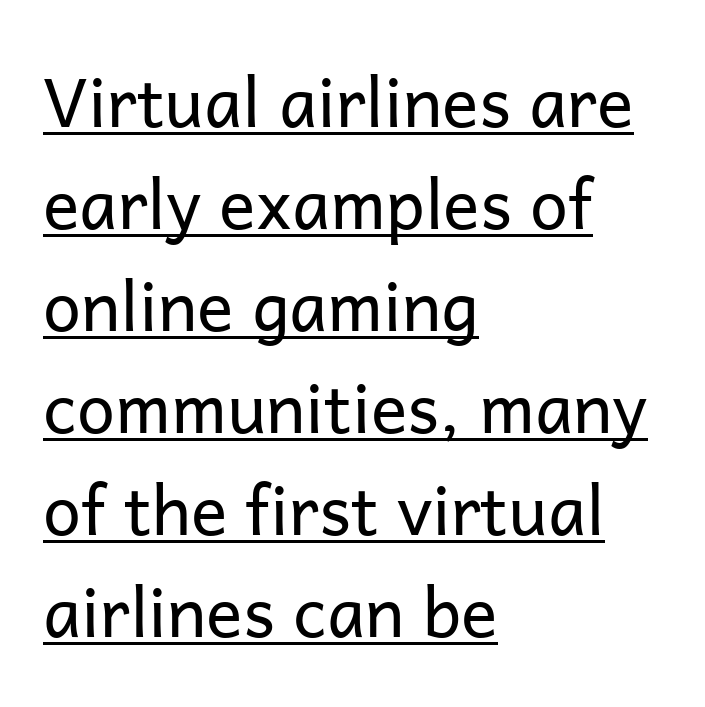
The image shows 68 px regular-weight sans-serif type, upright; set left-aligned, normal line spacing (1.5x), normal letter spacing, underlined; low stroke contrast and a medium x-height.
